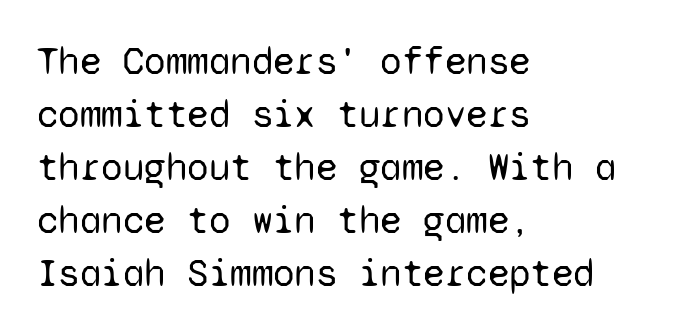
{"serif": "no", "italic": "no", "bold": "no", "weight": "regular", "width": "normal", "stroke_contrast": "low", "x_height": "medium", "monospaced": "yes", "underline": "no", "align": "left", "line_spacing": "normal", "line_spacing_ratio": 1.36, "letter_spacing": "normal", "letter_spacing_em": 0.0, "glyph_px": 39}
